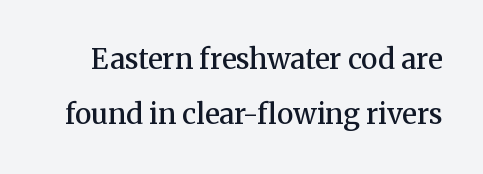
{"serif": "yes", "italic": "no", "bold": "semi", "weight": "semibold", "width": "normal", "stroke_contrast": "medium", "x_height": "medium", "monospaced": "no", "underline": "no", "line_spacing": "loose", "line_spacing_ratio": 1.98, "letter_spacing": "normal", "letter_spacing_em": 0.0, "glyph_px": 28}
